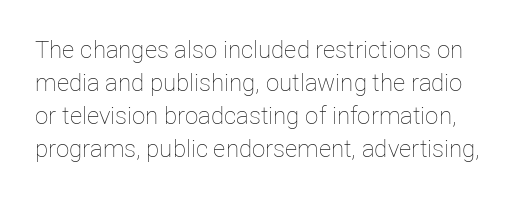
Q: Is the text bold? A: No.
Q: Is the text italic (slanted)? A: No, it is upright.
Q: Is the text underlined? A: No.
Q: Is the spacing between letters normal or unusually wide? A: Normal.
Q: Is the spacing between lines tight, normal or loose? A: Normal.
